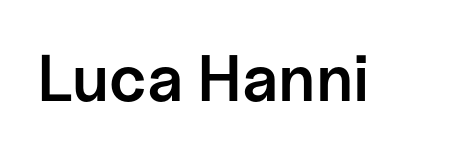
Q: Is the text bold? A: Semi-bold.
Q: Is the text italic (slanted)? A: No, it is upright.
Q: Is the typeface a serif or a sans-serif typeface? A: Sans-serif.
Q: Is the text underlined? A: No.
Q: Is the spacing between letters normal or unusually wide? A: Normal.
Q: Width (condensed, normal, or wide)? A: Normal.
Q: Stroke contrast? A: Low.
Q: x-height? A: Medium.
Q: Monospaced? A: No.
